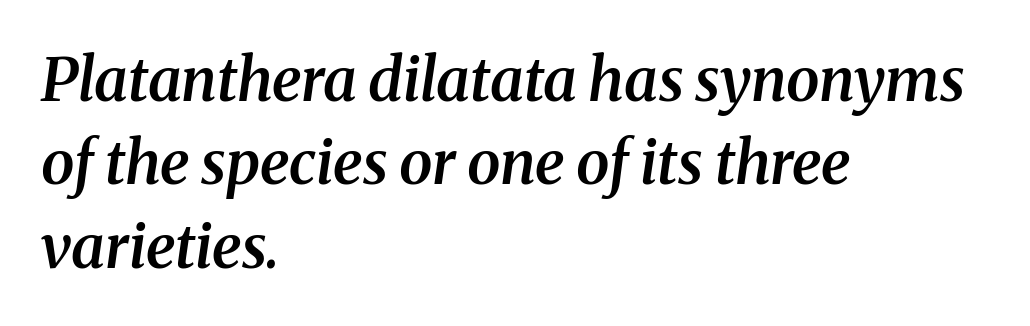
Q: Is the text bold? A: Semi-bold.
Q: Is the text italic (slanted)? A: Yes, it leans right by about 8 degrees.
Q: Is the typeface a serif or a sans-serif typeface? A: Serif.
Q: Is the text underlined? A: No.
Q: How is the paragraph aligned? A: Left-aligned.
Q: Is the spacing between letters normal or unusually wide? A: Normal.
Q: Is the spacing between lines tight, normal or loose? A: Normal.
Q: Width (condensed, normal, or wide)? A: Normal.
Q: Stroke contrast? A: Medium.
Q: x-height? A: Medium.
Q: Monospaced? A: No.
